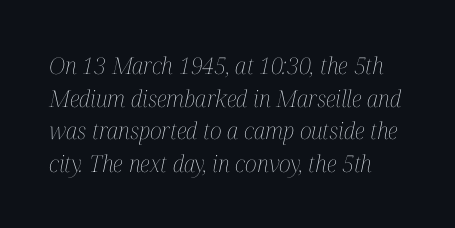
The image shows 23 px text type, italic (leaning right); set normal line spacing (1.42x), normal letter spacing, not underlined.
